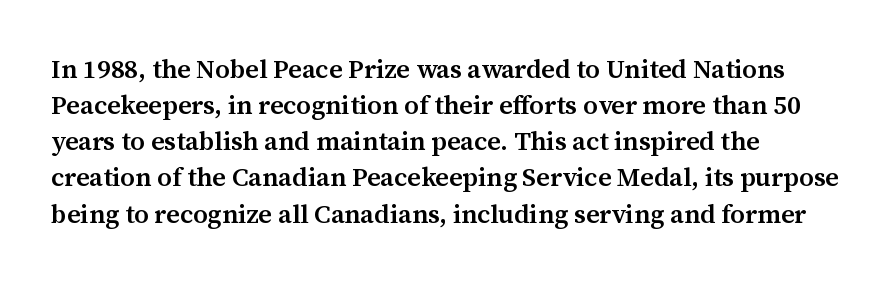
Designer's note — italics off, roman on. The sample has been set in demibold, a notch under bold. Anything drawn beneath the words? Only blank space. Does the copy run flush right? No — it runs flush left. The lines sit at an ordinary, default distance from one another.
